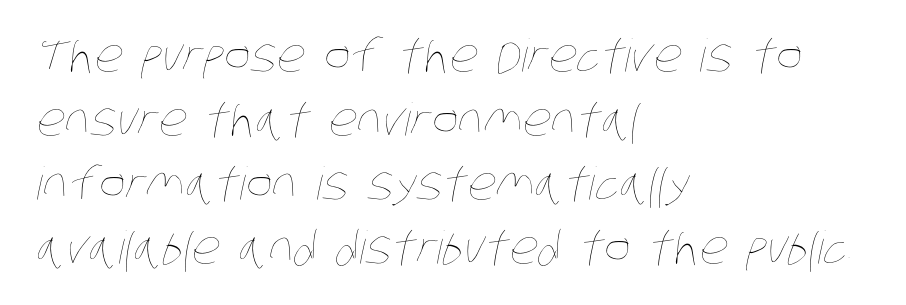
One glance says typical: line gaps are just what's usual. Looks like regular typesetting: each glyph gets only the width it needs. Look at the tracking — it's just the regular setting, nothing added. Descenders are the only things crossing below the line. Ink coverage per letter is moderate at most. Alignment: flush left.
